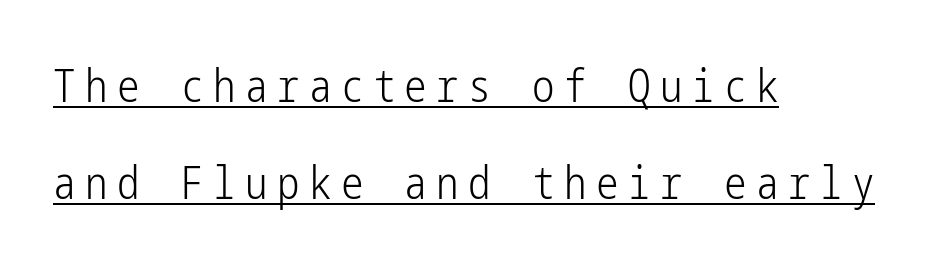
{"serif": "no", "italic": "no", "bold": "no", "weight": "light", "width": "condensed", "stroke_contrast": "low", "x_height": "medium", "underline": "yes", "align": "left", "line_spacing": "loose", "line_spacing_ratio": 2.15, "letter_spacing": "wide", "letter_spacing_em": 0.21, "glyph_px": 45}
